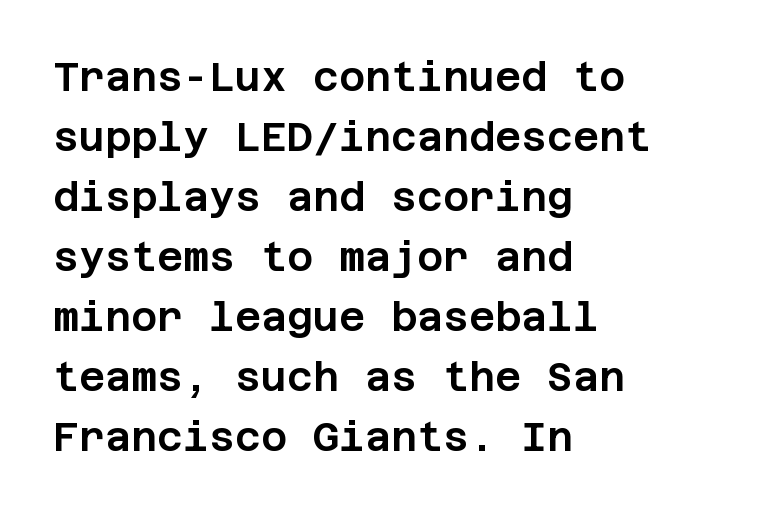
Lines of text with bare space underneath. Default kerning and tracking; the words read as compact shapes. This sample is left-justified, so line endings fall wherever the words run out. Does the leading feel generous? No, just average. Rendered with straight, roman letterforms. This sample uses a sans-serif face.
